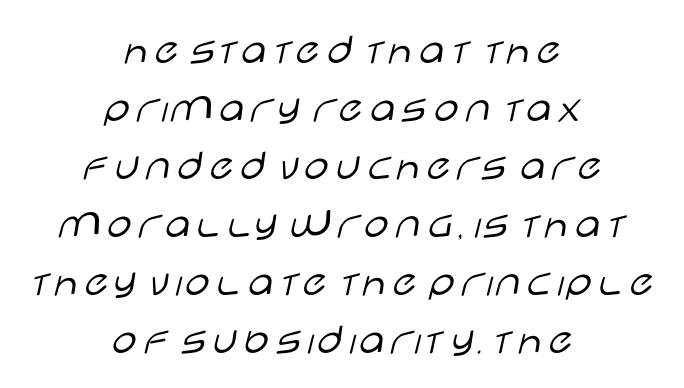
{"serif": "no", "bold": "no", "weight": "light", "width": "wide", "stroke_contrast": "low", "x_height": "large", "monospaced": "no", "underline": "no", "align": "center", "line_spacing": "normal", "line_spacing_ratio": 1.29, "letter_spacing": "normal", "letter_spacing_em": 0.0, "glyph_px": 45}
